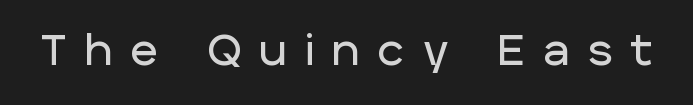
The image shows 42 px sans-serif type, upright; set unusually wide letter spacing (+0.44 em), not underlined; low stroke contrast and a large x-height.
